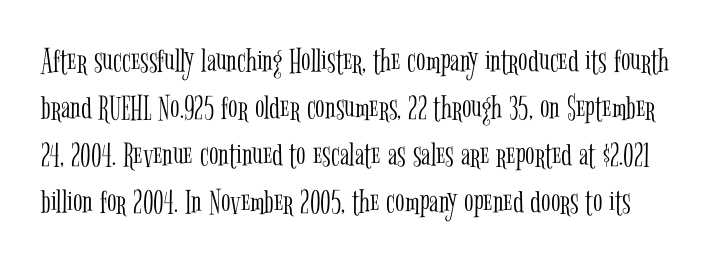
Q: Is the text bold? A: No.
Q: Is the text italic (slanted)? A: No, it is upright.
Q: Is the typeface a serif or a sans-serif typeface? A: Serif.
Q: Is the text underlined? A: No.
Q: Is the spacing between letters normal or unusually wide? A: Normal.
Q: Is the spacing between lines tight, normal or loose? A: Normal.
Q: Width (condensed, normal, or wide)? A: Condensed.
Q: Stroke contrast? A: Low.
Q: x-height? A: Medium.
Q: Monospaced? A: No.
